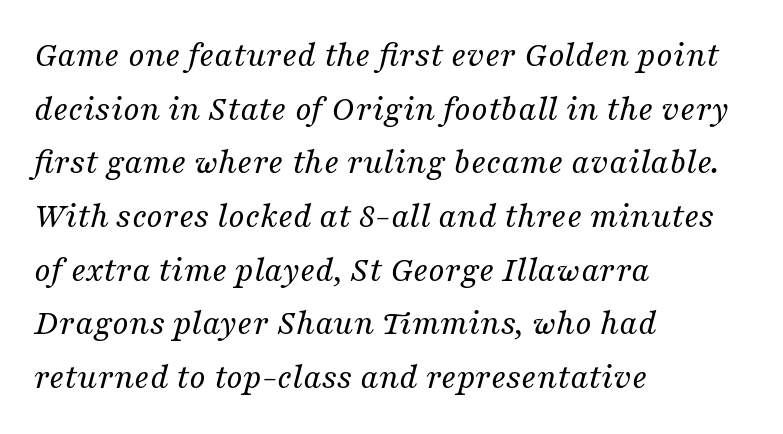
{"serif": "yes", "italic": "yes", "lean": "right", "slant_degrees": 16, "bold": "no", "weight": "regular", "width": "normal", "stroke_contrast": "medium", "x_height": "medium", "monospaced": "no", "underline": "no", "align": "left", "line_spacing": "normal", "line_spacing_ratio": 1.49, "letter_spacing": "normal", "letter_spacing_em": 0.0, "glyph_px": 36}
